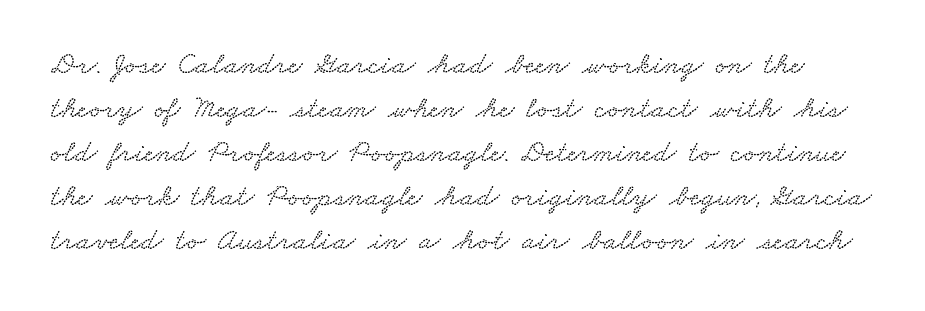
Q: Is the text underlined? A: No.
Q: Is the spacing between letters normal or unusually wide? A: Normal.
Q: Is the spacing between lines tight, normal or loose? A: Normal.
Q: Width (condensed, normal, or wide)? A: Wide.
Q: Stroke contrast? A: Low.
Q: x-height? A: Small.
Q: Monospaced? A: No.
